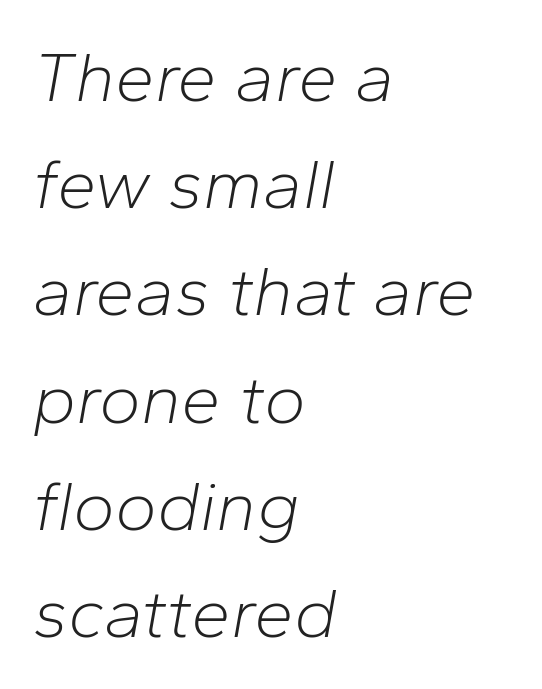
Q: Is the text bold? A: No.
Q: Is the text italic (slanted)? A: Yes, it leans right by about 10 degrees.
Q: Is the text underlined? A: No.
Q: How is the paragraph aligned? A: Left-aligned.
Q: Is the spacing between letters normal or unusually wide? A: Normal.
Q: Is the spacing between lines tight, normal or loose? A: Normal.
Q: Width (condensed, normal, or wide)? A: Normal.
Q: Stroke contrast? A: Low.
Q: x-height? A: Medium.
Q: Monospaced? A: No.
